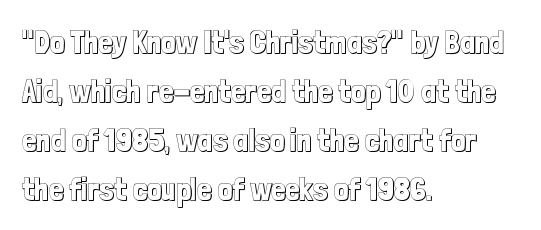
{"italic": "no", "width": "condensed", "x_height": "medium", "monospaced": "no", "underline": "no", "align": "left", "line_spacing": "normal", "line_spacing_ratio": 1.53, "letter_spacing": "normal", "letter_spacing_em": 0.0, "glyph_px": 32}
